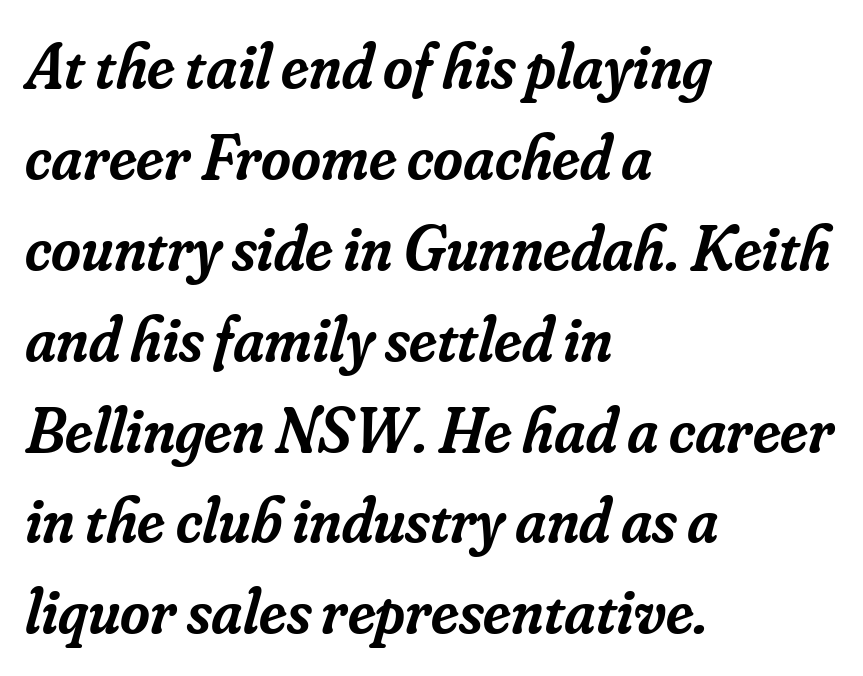
One-word summary of the alignment: left. Semibold letterforms, between regular and bold. The face used here has a pronounced slope to its letters. You could call the tracking neutral — neither tight nor loose. Yep, those are serifs on the letters.
